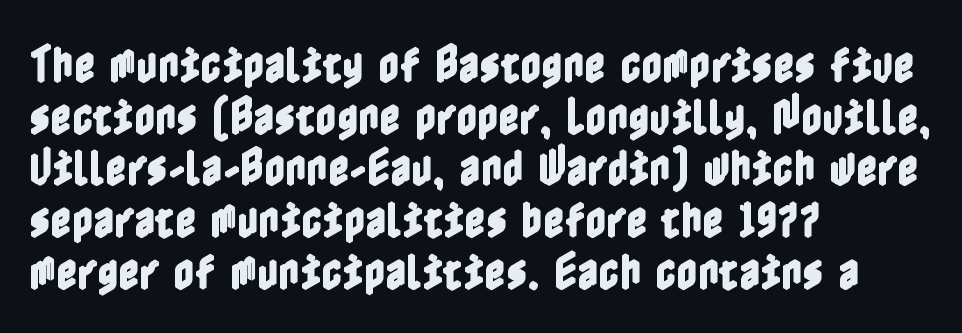
A student would call this left alignment; a typographer would say flush left, rag right. Is there any slant? The stems are plumb. The passage shown is not underscored anywhere. The vertical gap from one line to the next is medium. Here the glyphs are tracked normally, forming tight word shapes.
